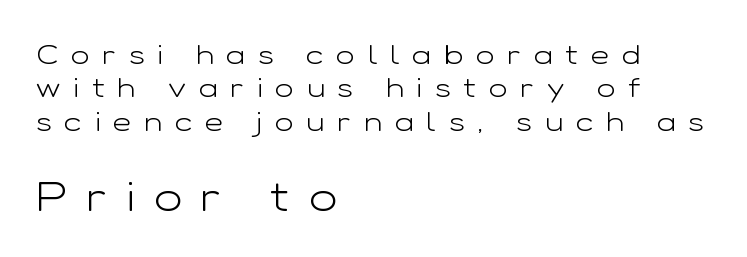
{"serif": "no", "italic": "no", "bold": "no", "weight": "light", "width": "wide", "stroke_contrast": "low", "x_height": "medium", "monospaced": "no", "underline": "no", "align": "left", "line_spacing_ratio": 1.19, "letter_spacing": "wide", "letter_spacing_em": 0.46, "larger_block": "second", "size_ratio": 1.5, "glyph_px": 42}
